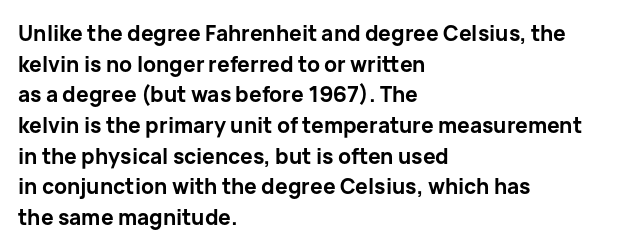
{"italic": "no", "bold": "yes", "underline": "no", "align": "left", "line_spacing": "normal", "line_spacing_ratio": 1.46, "letter_spacing": "normal", "letter_spacing_em": 0.0, "glyph_px": 21}
